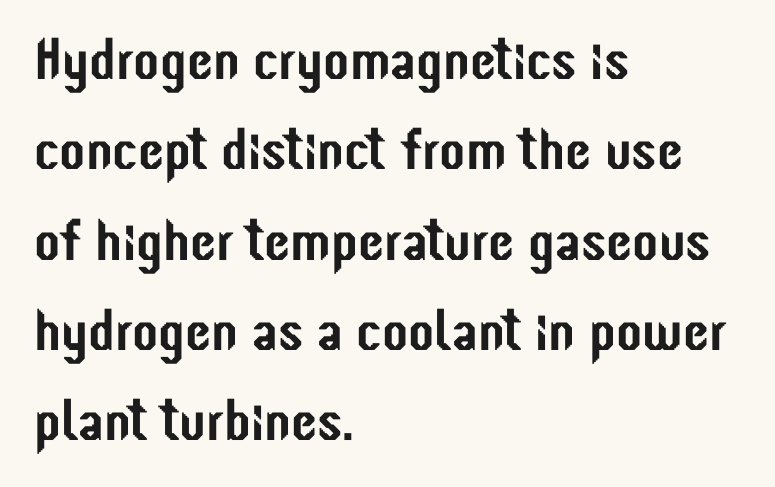
The image shows 59 px condensed sans-serif type, upright; set left-aligned, normal line spacing (1.53x), normal letter spacing, not underlined; low stroke contrast and a medium x-height.
